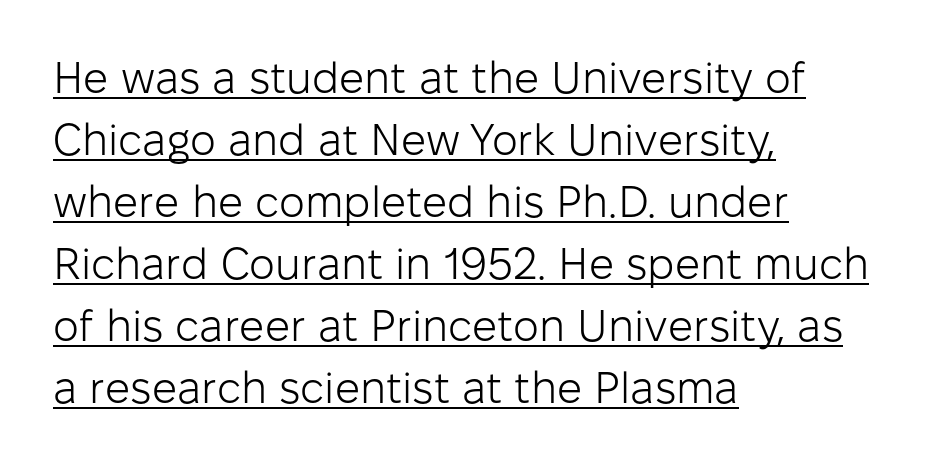
Stems and bowls with no extra thickness — not bold. Leading: standard. These lines are rendered in a variable-pitch font. The type is set solid horizontally, with unmodified tracking. Short and long lines alike share a common starting point at left.
